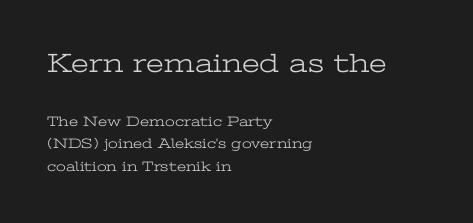
Is the letter spacing exaggerated? No — it looks like the ordinary default. These lines were composed using upright roman letters. Line spacing here is normal. Think standard paragraph weight, or any step lighter than that.
